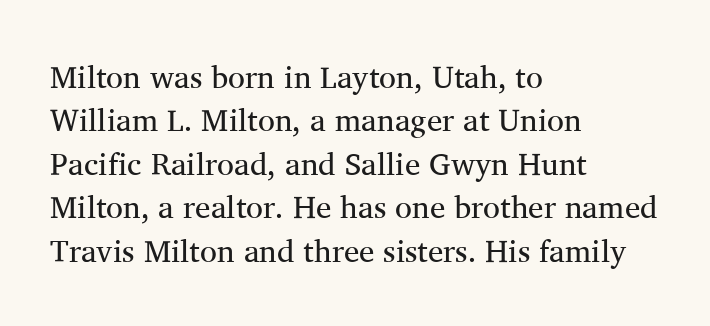
{"serif": "yes", "italic": "no", "bold": "no", "weight": "regular", "width": "normal", "stroke_contrast": "medium", "x_height": "medium", "monospaced": "no", "underline": "no", "align": "left", "line_spacing": "normal", "line_spacing_ratio": 1.4, "letter_spacing": "normal", "letter_spacing_em": 0.0, "glyph_px": 31}
